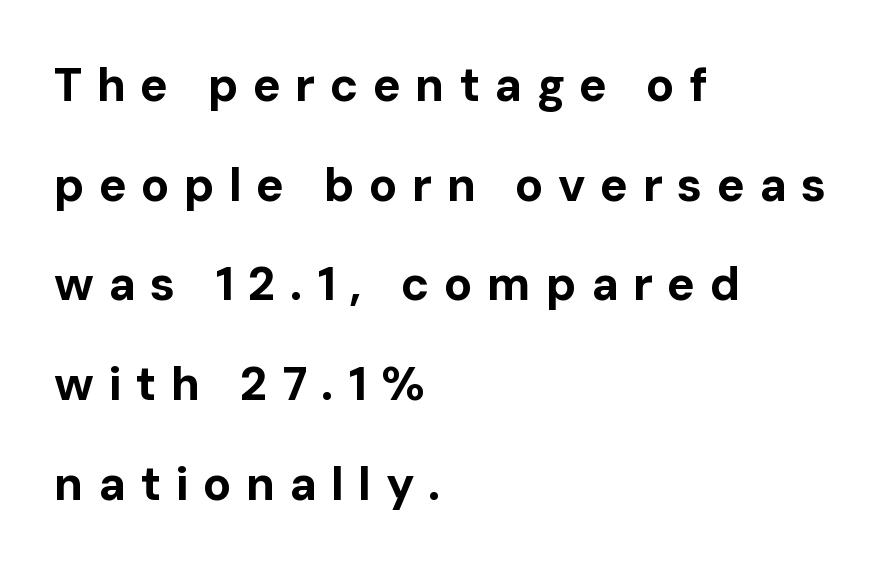
On the weight axis this lands at bold, roughly 700. This rendering employs a face without finishing strokes, i.e., a sans-serif. Designer's note — italics off, roman on. The passage shown stacks its lines with a broad gap.
